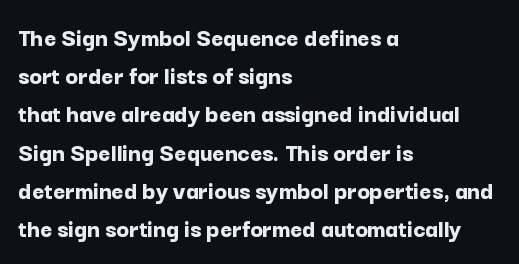
The image shows 26 px bold type, upright; set left-aligned, normal line spacing (1.47x), normal letter spacing, not underlined.
